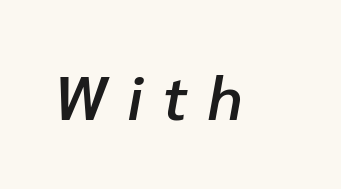
The image shows 61 px semibold type, italic (leaning right); set unusually wide letter spacing (+0.33 em), not underlined; low stroke contrast and a medium x-height.
